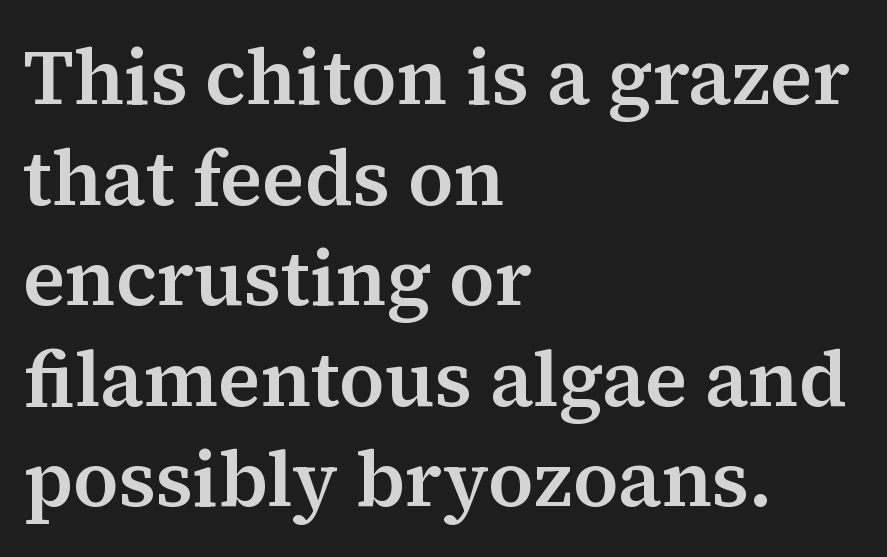
Each word holds together tightly as a unit, with standard inter-letter gaps. These lines are rendered in a variable-pitch font. These lines sit exactly where default settings would place them. When letters stand straight like this, we call the style roman or upright. The rendering shows small feet on the letterforms — a serif design.
